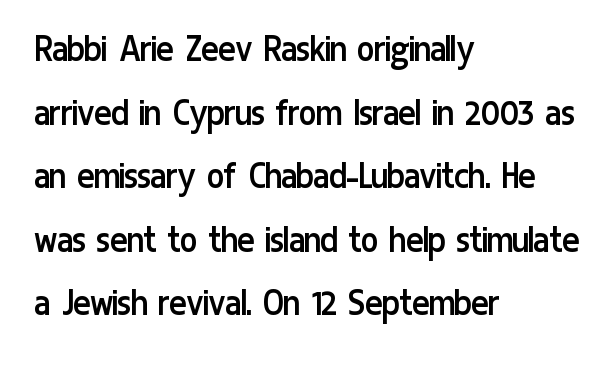
Q: Is the text bold? A: No.
Q: Is the text italic (slanted)? A: No, it is upright.
Q: Is the typeface a serif or a sans-serif typeface? A: Sans-serif.
Q: Is the text underlined? A: No.
Q: How is the paragraph aligned? A: Left-aligned.
Q: Is the spacing between letters normal or unusually wide? A: Normal.
Q: Is the spacing between lines tight, normal or loose? A: Normal.
Q: Width (condensed, normal, or wide)? A: Condensed.
Q: Stroke contrast? A: Low.
Q: x-height? A: Medium.
Q: Monospaced? A: No.
